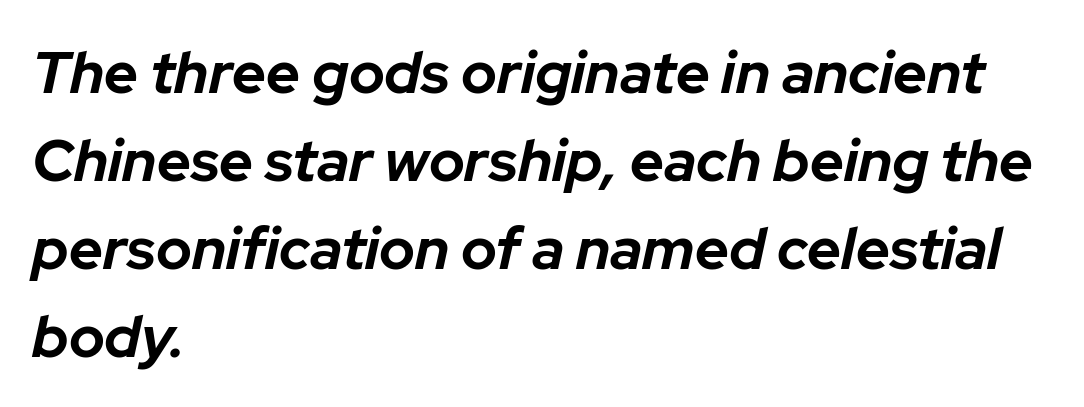
The tracking reads as untouched default to a designer's eye. Slanted lettering throughout. Is there much room between lines? A standard amount, neither cramped nor airy. A typesetter would call this proportional, since set widths differ per character. Words float on clear page, feet unadorned.
